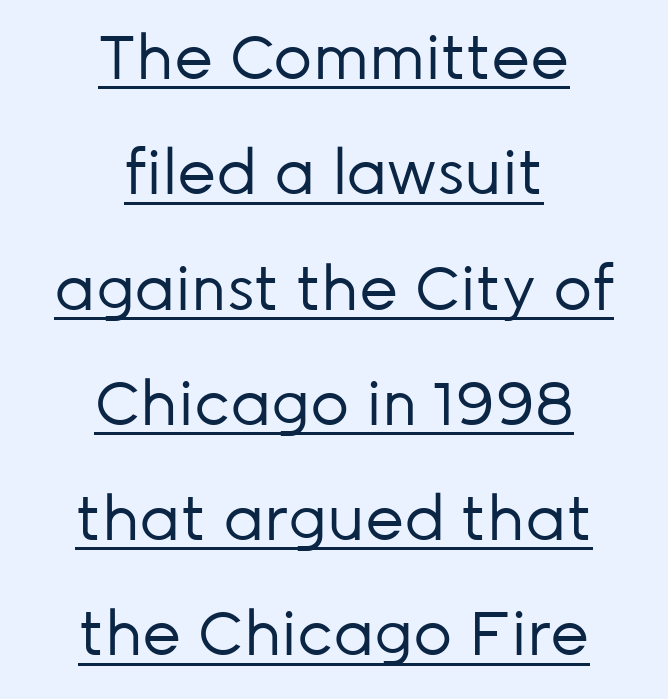
Q: Is the text bold? A: No.
Q: Is the text italic (slanted)? A: No, it is upright.
Q: Is the typeface a serif or a sans-serif typeface? A: Sans-serif.
Q: Is the text underlined? A: Yes.
Q: How is the paragraph aligned? A: Centered.
Q: Is the spacing between letters normal or unusually wide? A: Normal.
Q: Width (condensed, normal, or wide)? A: Normal.
Q: Stroke contrast? A: Low.
Q: x-height? A: Medium.
Q: Monospaced? A: No.
